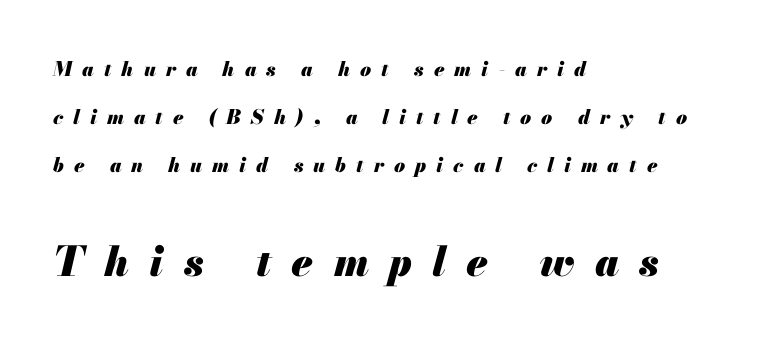
Q: Is the text bold? A: Yes.
Q: Is the text italic (slanted)? A: Yes, it leans right by about 13 degrees.
Q: Is the text underlined? A: No.
Q: How is the paragraph aligned? A: Left-aligned.
Q: Is the spacing between letters normal or unusually wide? A: Unusually wide.
Q: Is the spacing between lines tight, normal or loose? A: Loose.
Q: Which block of text is set in a larger size, the first (top) or the second (bottom)? A: The second (bottom) one.
Q: Width (condensed, normal, or wide)? A: Normal.
Q: Stroke contrast? A: Medium.
Q: x-height? A: Small.
Q: Monospaced? A: No.
